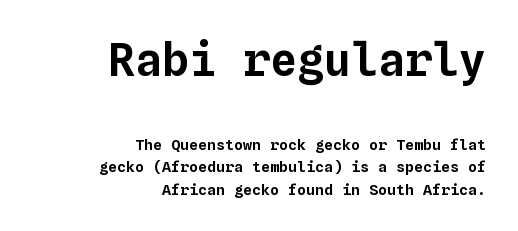
The image shows 45 px text type, upright, monospaced; set right-aligned, normal line spacing (1.49x), normal letter spacing, not underlined; the first (top) block is 3.0x larger; low stroke contrast and a medium x-height.
